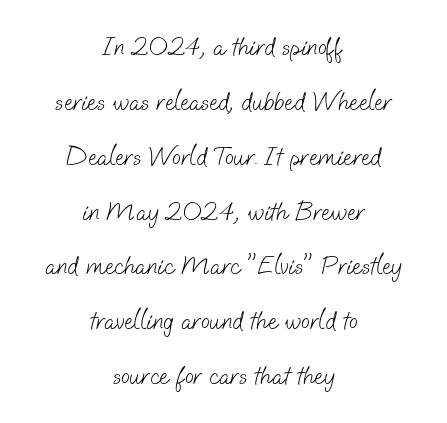
{"bold": "no", "underline": "no", "align": "center", "line_spacing": "loose", "line_spacing_ratio": 2.11, "letter_spacing": "normal", "letter_spacing_em": 0.0, "glyph_px": 26}
